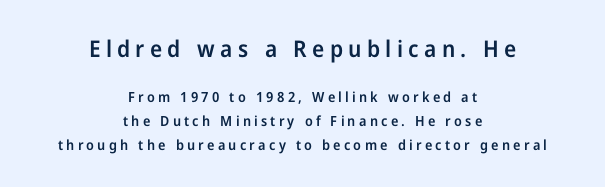
Bigger letters appear in the top chunk; the bottom chunk is reduced. Weight: semibold (demi). Does extra space separate the letters? Yes, quite a lot of it. Upright lettering throughout.
